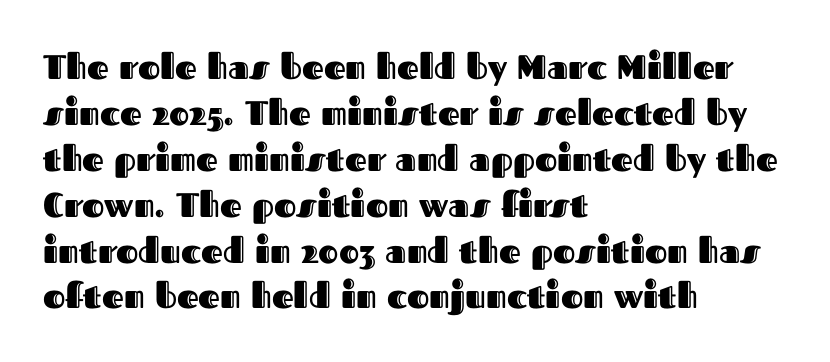
{"italic": "no", "width": "normal", "x_height": "medium", "monospaced": "no", "underline": "no", "align": "left", "line_spacing": "normal", "line_spacing_ratio": 1.35, "letter_spacing": "normal", "letter_spacing_em": 0.0, "glyph_px": 34}
